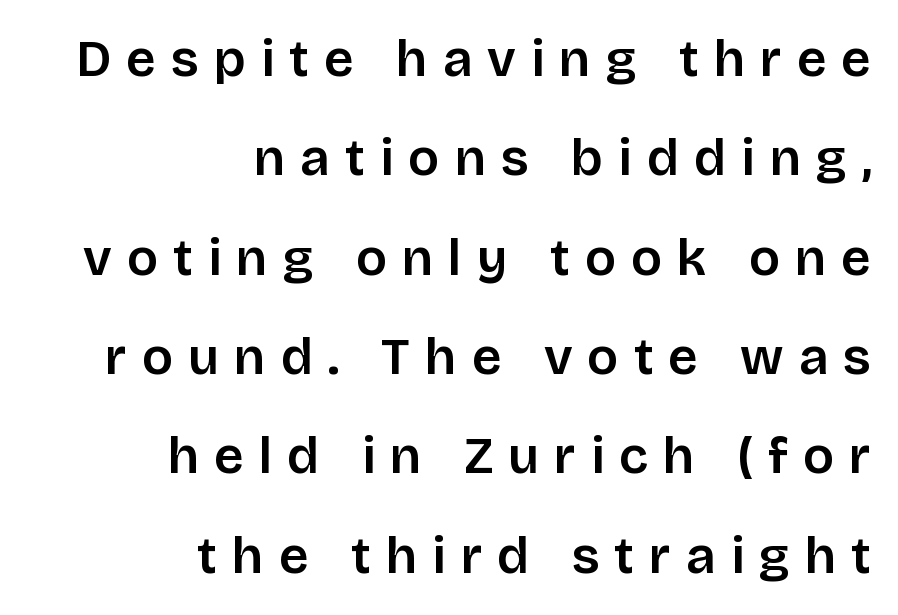
{"serif": "no", "italic": "no", "bold": "semi", "weight": "semibold", "width": "normal", "stroke_contrast": "low", "x_height": "large", "monospaced": "no", "underline": "no", "align": "right", "line_spacing": "loose", "line_spacing_ratio": 1.91, "letter_spacing": "wide", "letter_spacing_em": 0.29, "glyph_px": 52}
